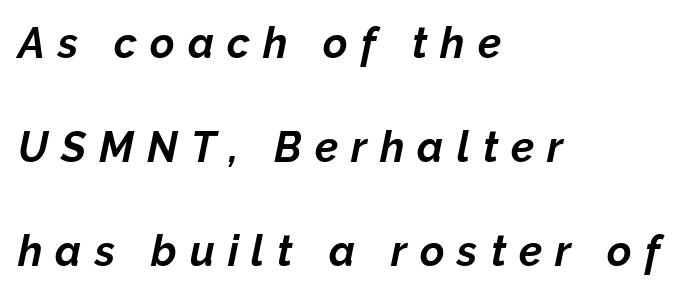
Letters rest on an invisible, unmarked baseline. The text block is weighted toward the left margin, trailing off unevenly rightward. In terms of leading, this rendering errs on the spacious side. Short note: letters widely spaced. The strokes are fattened all the way to bold.
